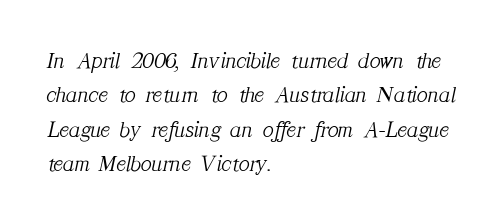
Q: Is the text bold? A: No.
Q: Is the text italic (slanted)? A: Yes, it leans right by about 12 degrees.
Q: Is the text underlined? A: No.
Q: How is the paragraph aligned? A: Left-aligned.
Q: Is the spacing between letters normal or unusually wide? A: Normal.
Q: Is the spacing between lines tight, normal or loose? A: Normal.
